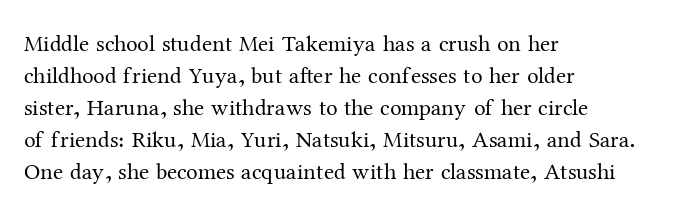
Caption: standard tracking, unaltered. Does the leading feel generous? No, just average. The lines are quadded left. Check the space under the baseline: it is left empty.
